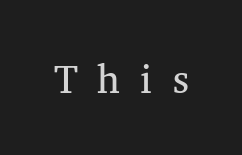
Spacing verdict: proportional, widths tailored to each character. Weight: in the light-to-regular range. Observe the wide spacing: letters keep a clear distance from each other. A typesetter would label this face a serif.
